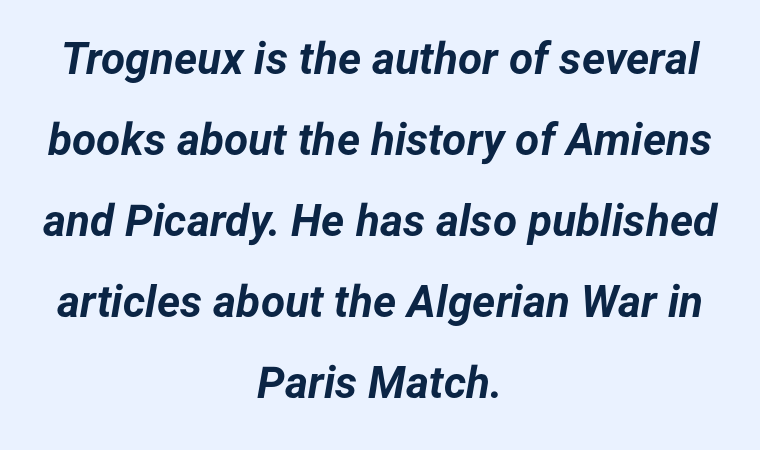
The image shows 44 px bold type, italic (leaning right); set centered, line spacing 1.84x, normal letter spacing, not underlined; low stroke contrast and a medium x-height.
